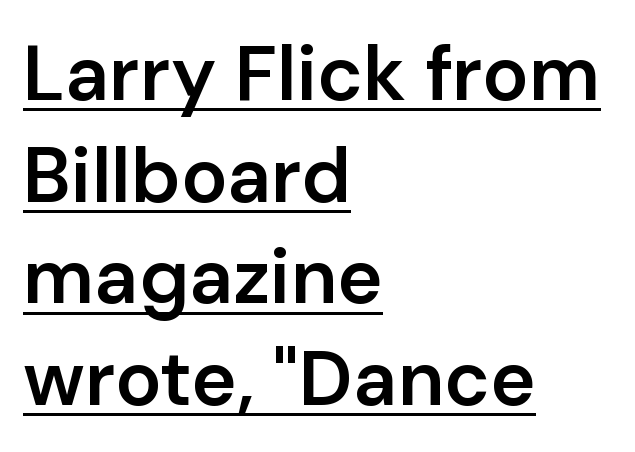
Q: Is the text bold? A: Semi-bold.
Q: Is the text italic (slanted)? A: No, it is upright.
Q: Is the typeface a serif or a sans-serif typeface? A: Sans-serif.
Q: Is the text underlined? A: Yes.
Q: How is the paragraph aligned? A: Left-aligned.
Q: Is the spacing between letters normal or unusually wide? A: Normal.
Q: Is the spacing between lines tight, normal or loose? A: Normal.
Q: Width (condensed, normal, or wide)? A: Normal.
Q: Stroke contrast? A: Low.
Q: x-height? A: Medium.
Q: Monospaced? A: No.
